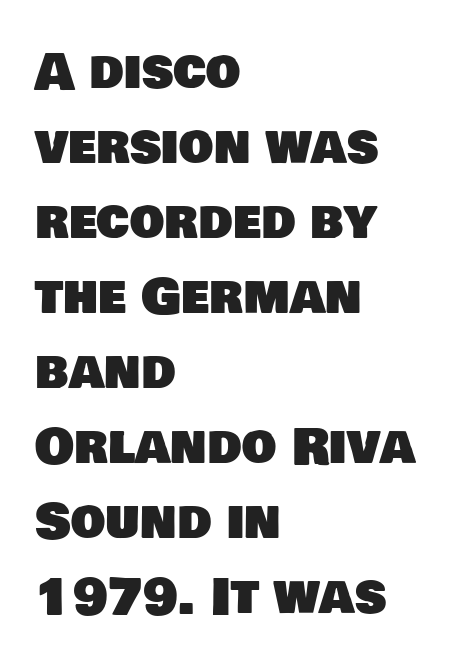
{"serif": "no", "width": "normal", "stroke_contrast": "low", "x_height": "large", "monospaced": "no", "underline": "no", "align": "left", "line_spacing": "normal", "line_spacing_ratio": 1.53, "letter_spacing": "normal", "letter_spacing_em": 0.0, "glyph_px": 49}
